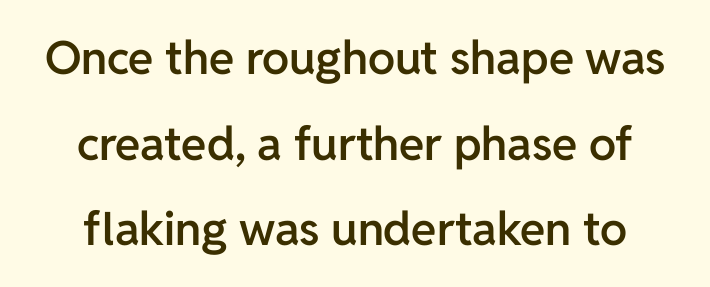
{"serif": "no", "italic": "no", "bold": "semi", "weight": "semibold", "width": "normal", "stroke_contrast": "low", "x_height": "medium", "monospaced": "no", "underline": "no", "line_spacing_ratio": 1.86, "letter_spacing": "normal", "letter_spacing_em": 0.0, "glyph_px": 46}
